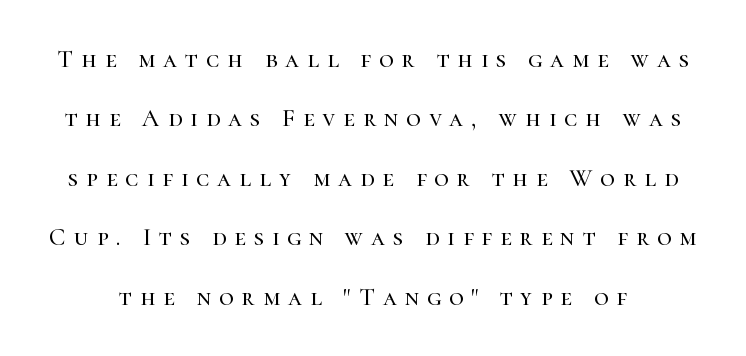
The lines are spread far apart with generous leading. A clean baseline with only descenders dipping below it. You could only call the tracking loose — the letters float apart. Posture: straight, roman, zero tilt.
